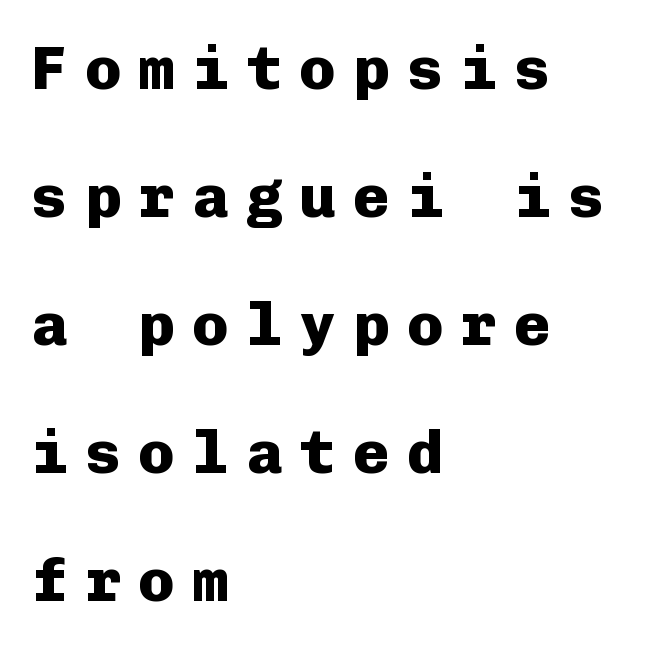
Q: Is the text bold? A: Yes.
Q: Is the text italic (slanted)? A: No, it is upright.
Q: Is the typeface a serif or a sans-serif typeface? A: Sans-serif.
Q: Is the text underlined? A: No.
Q: How is the paragraph aligned? A: Left-aligned.
Q: Is the spacing between letters normal or unusually wide? A: Unusually wide.
Q: Is the spacing between lines tight, normal or loose? A: Loose.
Q: Width (condensed, normal, or wide)? A: Normal.
Q: Stroke contrast? A: Low.
Q: x-height? A: Medium.
Q: Monospaced? A: Yes.
